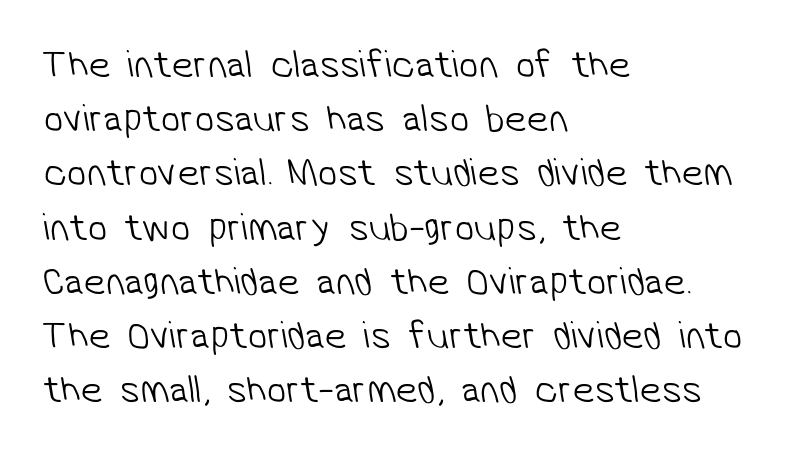
Q: Is the text bold? A: No.
Q: Is the typeface a serif or a sans-serif typeface? A: Sans-serif.
Q: Is the text underlined? A: No.
Q: How is the paragraph aligned? A: Left-aligned.
Q: Is the spacing between letters normal or unusually wide? A: Normal.
Q: Is the spacing between lines tight, normal or loose? A: Normal.
Q: Width (condensed, normal, or wide)? A: Normal.
Q: Stroke contrast? A: Low.
Q: x-height? A: Medium.
Q: Monospaced? A: No.
